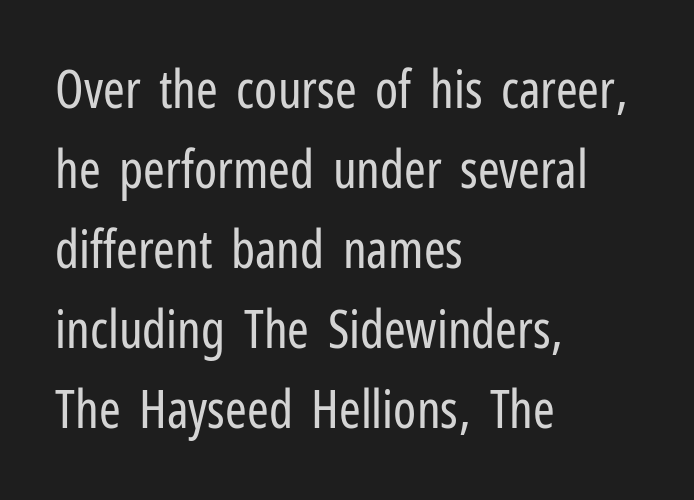
{"serif": "no", "italic": "no", "bold": "no", "weight": "regular", "width": "condensed", "stroke_contrast": "low", "x_height": "medium", "monospaced": "no", "underline": "no", "align": "left", "line_spacing": "normal", "line_spacing_ratio": 1.54, "letter_spacing": "normal", "letter_spacing_em": 0.0, "glyph_px": 52}
